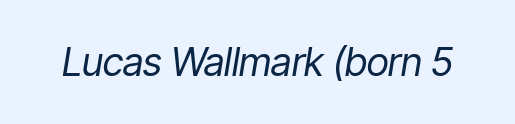
Q: Is the text bold? A: No.
Q: Is the text italic (slanted)? A: Yes, it leans right by about 9 degrees.
Q: Is the text underlined? A: No.
Q: Is the spacing between letters normal or unusually wide? A: Normal.
Q: Width (condensed, normal, or wide)? A: Condensed.
Q: Stroke contrast? A: Low.
Q: x-height? A: Medium.
Q: Monospaced? A: No.
